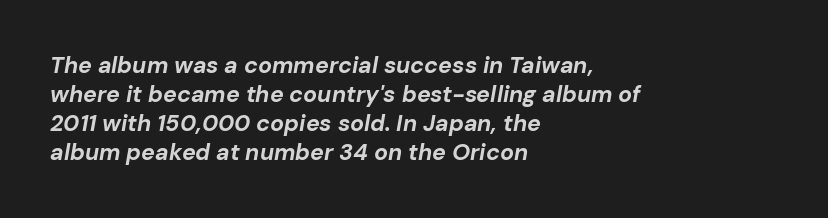
The image shows 23 px bold type, italic (leaning right); set left-aligned, normal line spacing (1.26x), normal letter spacing, not underlined.
